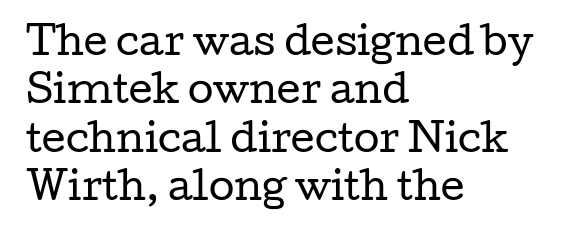
Q: Is the text bold? A: No.
Q: Is the text italic (slanted)? A: No, it is upright.
Q: Is the typeface a serif or a sans-serif typeface? A: Serif.
Q: Is the text underlined? A: No.
Q: How is the paragraph aligned? A: Left-aligned.
Q: Is the spacing between letters normal or unusually wide? A: Normal.
Q: Is the spacing between lines tight, normal or loose? A: Normal.
Q: Width (condensed, normal, or wide)? A: Wide.
Q: Stroke contrast? A: Low.
Q: x-height? A: Medium.
Q: Monospaced? A: No.
